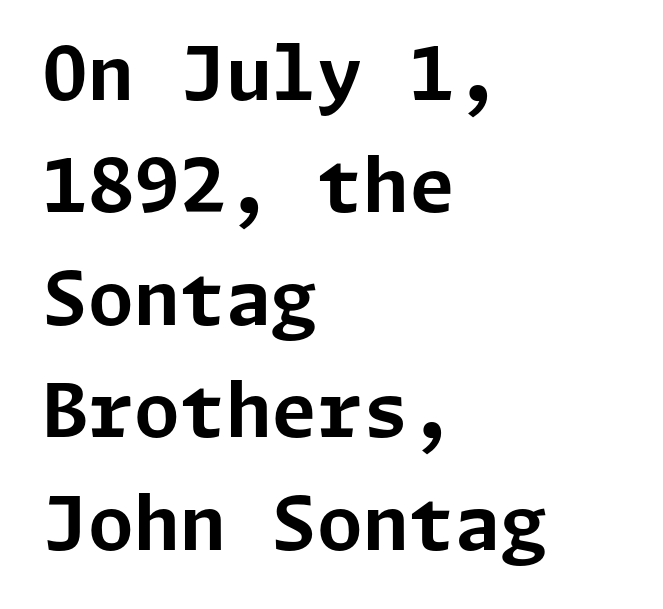
Q: Is the text bold? A: Yes.
Q: Is the text italic (slanted)? A: No, it is upright.
Q: Is the typeface a serif or a sans-serif typeface? A: Sans-serif.
Q: Is the text underlined? A: No.
Q: How is the paragraph aligned? A: Left-aligned.
Q: Is the spacing between letters normal or unusually wide? A: Normal.
Q: Is the spacing between lines tight, normal or loose? A: Normal.
Q: Width (condensed, normal, or wide)? A: Normal.
Q: Stroke contrast? A: Low.
Q: x-height? A: Medium.
